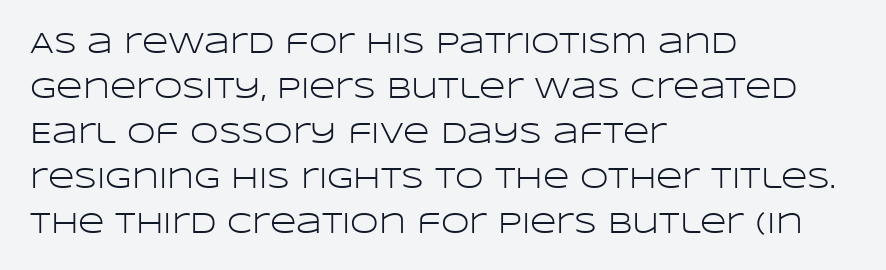
The image shows 29 px light, wide sans-serif type, upright; set left-aligned, normal line spacing (1.55x), normal letter spacing, not underlined; low stroke contrast and a large x-height.
